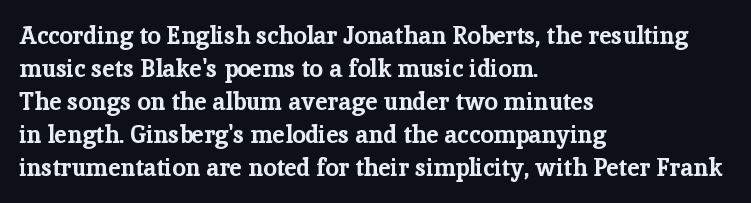
The image shows 24 px bold type, upright; set left-aligned, normal line spacing (1.37x), normal letter spacing, not underlined.
